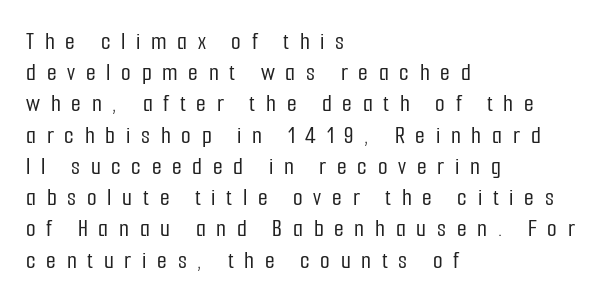
Q: Is the text italic (slanted)? A: No, it is upright.
Q: Is the text underlined? A: No.
Q: How is the paragraph aligned? A: Left-aligned.
Q: Is the spacing between letters normal or unusually wide? A: Unusually wide.
Q: Is the spacing between lines tight, normal or loose? A: Normal.
